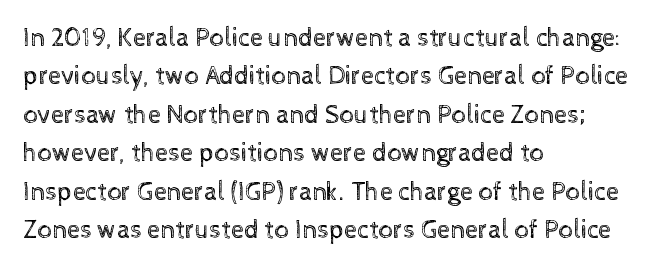
Q: Is the text bold? A: No.
Q: Is the text italic (slanted)? A: No, it is upright.
Q: Is the text underlined? A: No.
Q: How is the paragraph aligned? A: Left-aligned.
Q: Is the spacing between letters normal or unusually wide? A: Normal.
Q: Is the spacing between lines tight, normal or loose? A: Normal.
